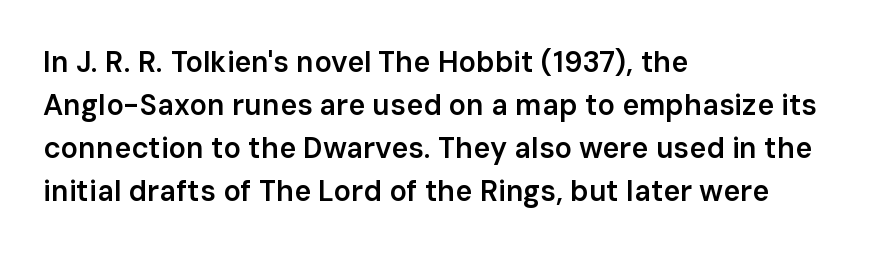
{"serif": "no", "italic": "no", "bold": "semi", "weight": "semibold", "width": "normal", "stroke_contrast": "low", "x_height": "medium", "monospaced": "no", "underline": "no", "align": "left", "line_spacing": "normal", "line_spacing_ratio": 1.48, "letter_spacing": "normal", "letter_spacing_em": 0.0, "glyph_px": 29}
